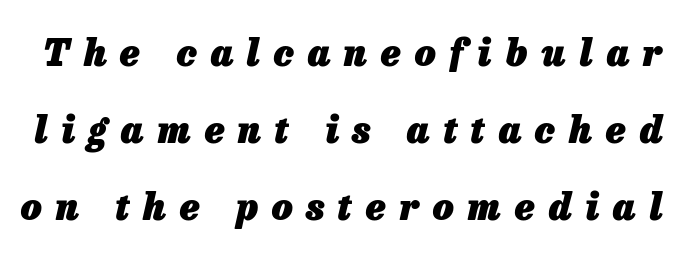
Q: Is the text bold? A: Yes.
Q: Is the text italic (slanted)? A: Yes, it leans right by about 13 degrees.
Q: Is the text underlined? A: No.
Q: Is the spacing between letters normal or unusually wide? A: Unusually wide.
Q: Is the spacing between lines tight, normal or loose? A: Loose.
Q: Width (condensed, normal, or wide)? A: Normal.
Q: Stroke contrast? A: Low.
Q: x-height? A: Medium.
Q: Monospaced? A: No.
